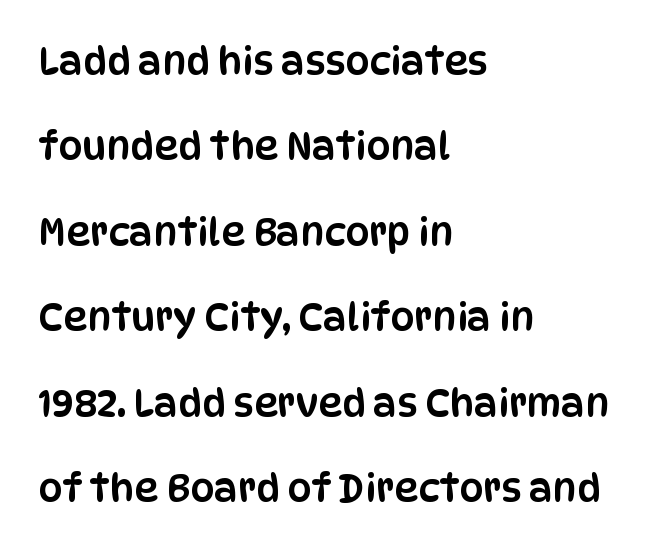
The string is rendered with underlining switched off. Between one letter and the next there's only the usual sliver of space. These lines are set flush left with a ragged right edge. When letters stand straight like this, we call the style roman or upright.
